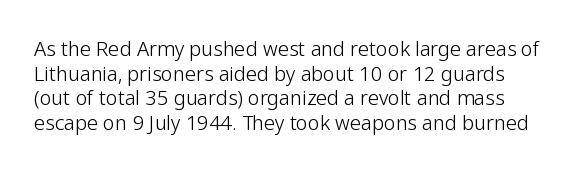
The image shows 20 px text type, upright; set line spacing 1.23x, normal letter spacing, not underlined.
